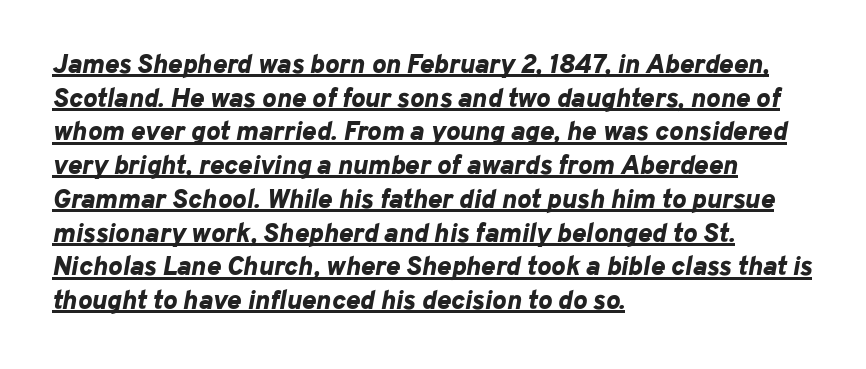
Q: Is the text bold? A: Yes.
Q: Is the text italic (slanted)? A: Yes, it leans right by about 10 degrees.
Q: Is the text underlined? A: Yes.
Q: How is the paragraph aligned? A: Left-aligned.
Q: Is the spacing between letters normal or unusually wide? A: Normal.
Q: Is the spacing between lines tight, normal or loose? A: Normal.
